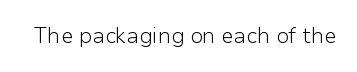
Q: Is the text bold? A: No.
Q: Is the text italic (slanted)? A: No, it is upright.
Q: Is the text underlined? A: No.
Q: Is the spacing between letters normal or unusually wide? A: Normal.
